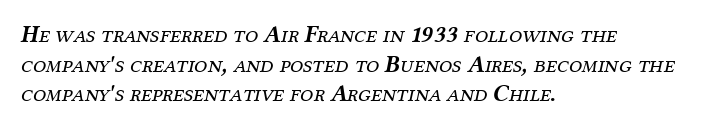
{"italic": "yes", "lean": "right", "slant_degrees": 12, "bold": "no", "underline": "no", "align": "left", "line_spacing_ratio": 1.23, "letter_spacing": "normal", "letter_spacing_em": 0.0, "glyph_px": 24}
